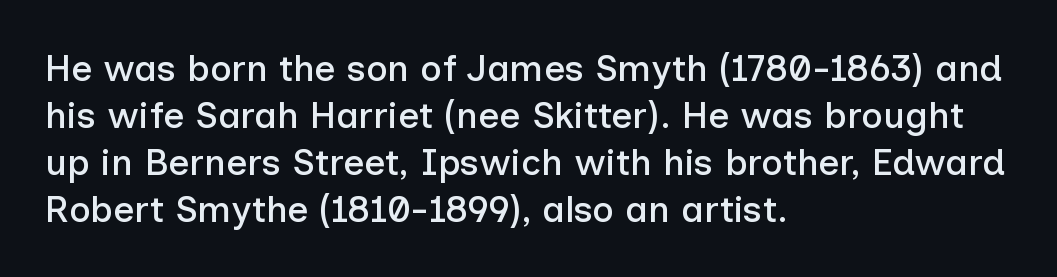
Q: Is the text italic (slanted)? A: No, it is upright.
Q: Is the typeface a serif or a sans-serif typeface? A: Sans-serif.
Q: Is the text underlined? A: No.
Q: How is the paragraph aligned? A: Left-aligned.
Q: Is the spacing between letters normal or unusually wide? A: Normal.
Q: Is the spacing between lines tight, normal or loose? A: Normal.
Q: Width (condensed, normal, or wide)? A: Normal.
Q: Stroke contrast? A: Low.
Q: x-height? A: Medium.
Q: Monospaced? A: No.
